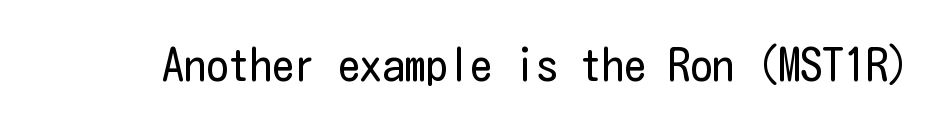
Q: Is the text bold? A: No.
Q: Is the text italic (slanted)? A: No, it is upright.
Q: Is the typeface a serif or a sans-serif typeface? A: Sans-serif.
Q: Is the text underlined? A: No.
Q: Is the spacing between letters normal or unusually wide? A: Normal.
Q: Width (condensed, normal, or wide)? A: Condensed.
Q: Stroke contrast? A: Low.
Q: x-height? A: Medium.
